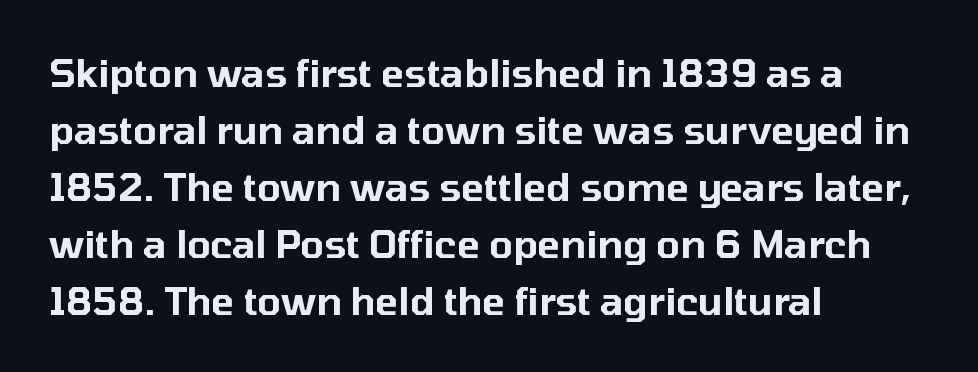
The image shows 38 px sans-serif type, upright; set left-aligned, normal line spacing (1.5x), normal letter spacing, not underlined; low stroke contrast and a medium x-height.
